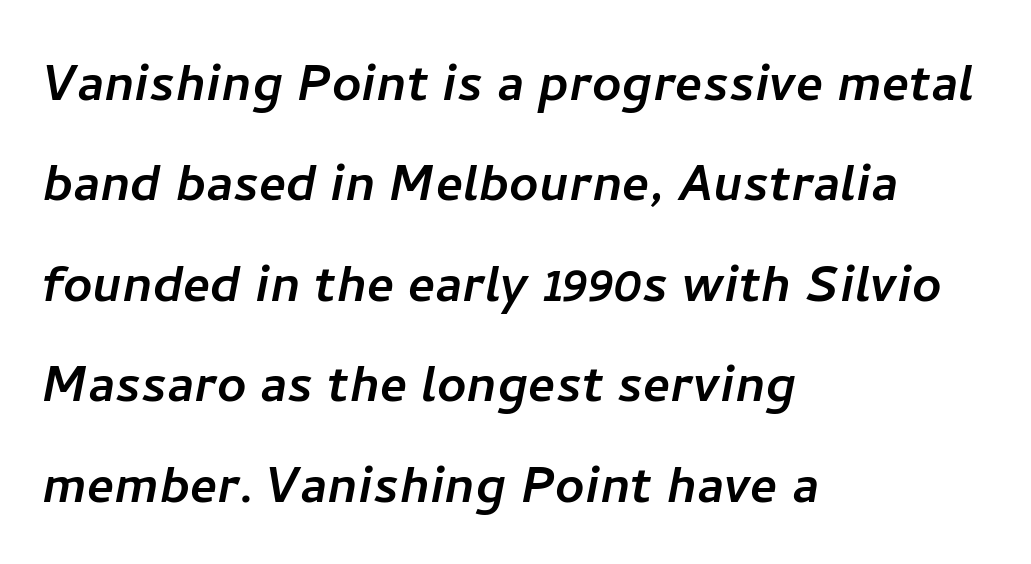
The image shows 64 px sans-serif type; set left-aligned, normal line spacing (1.57x), normal letter spacing, not underlined; low stroke contrast and a medium x-height.
